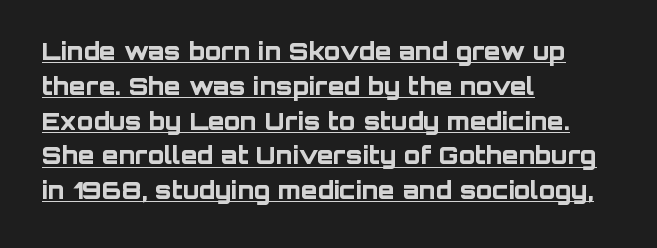
The image shows 24 px bold type, upright; set left-aligned, normal line spacing (1.45x), normal letter spacing, underlined.
